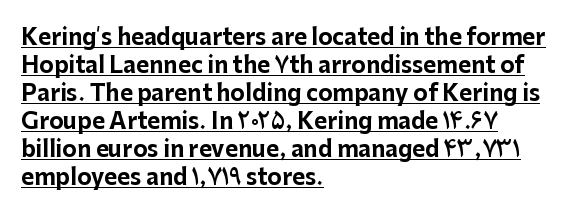
Posture: vertical. The specimen includes a rule beneath the text block's lines. Compared with typical body copy, the letter spacing here is the same. These lines sit exactly where default settings would place them. Heavy-handed strokes throughout: this text is bold.
